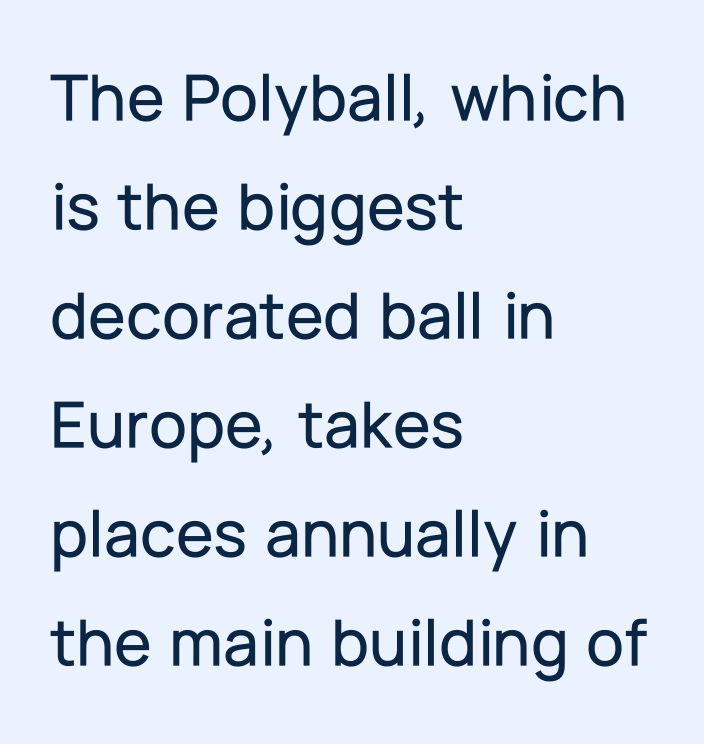
You could call the tracking neutral — neither tight nor loose. Decoration check: the copy has no underline. You can tell it's not italic because the verticals are truly vertical. Where is the straight margin? On the left. Nothing sits at the stroke ends, so this counts as sans-serif.
